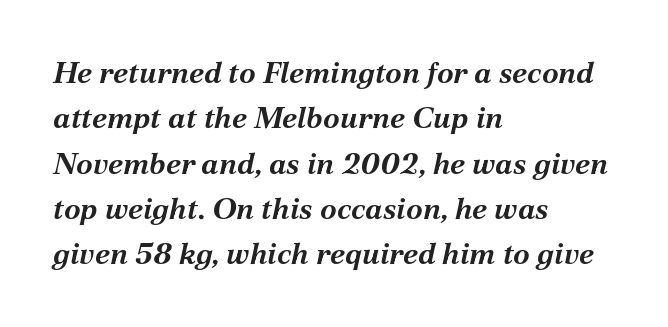
The gaps between neighbouring characters are ordinary and unremarkable. Is there much room between lines? A standard amount, neither cramped nor airy. Chunky letters — that's bold for sure. Emphasis-style slanted type is in use.
